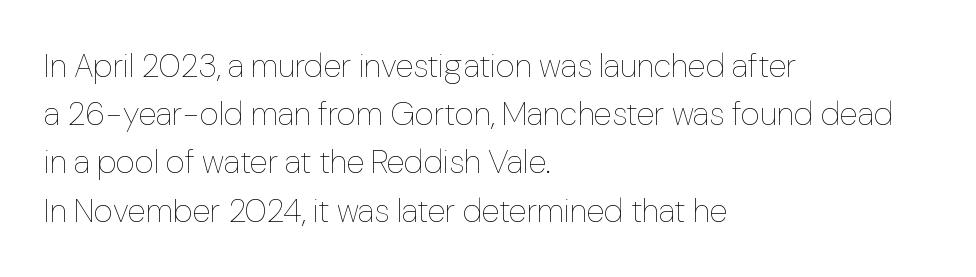
A typesetter would mark this as roman, not italic. Is this a fixed-width face? No — the glyphs have proportional, varying widths. Tracking value appears to be zero — textbook default spacing. The baseline area is clear.
